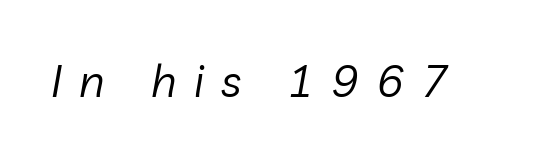
The face used here has a pronounced slope to its letters. Bold? No — there's no thickening of the strokes. Nobody drew a line under any word here. Words appear elongated and porous because spacing is wide.
